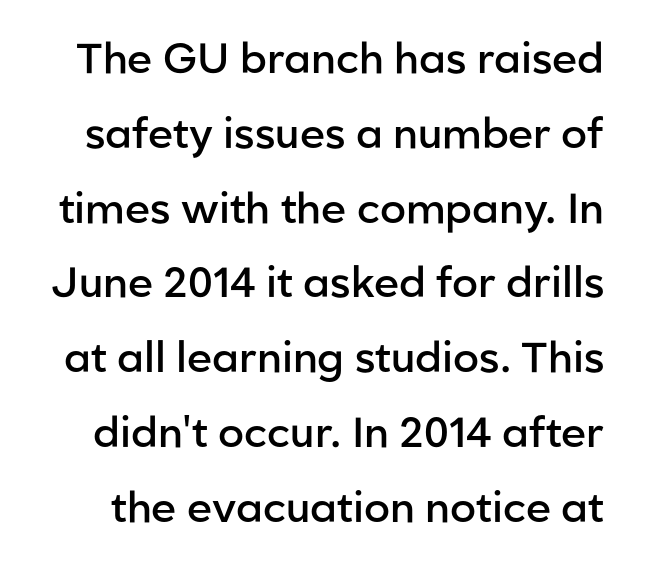
How heavy is the stroke? Medium-heavy — a semibold, shy of bold. You could not count columns in this text — the font is proportionally spaced. You can tell it's not italic because the verticals are truly vertical. Plain, unruled lines of type.
